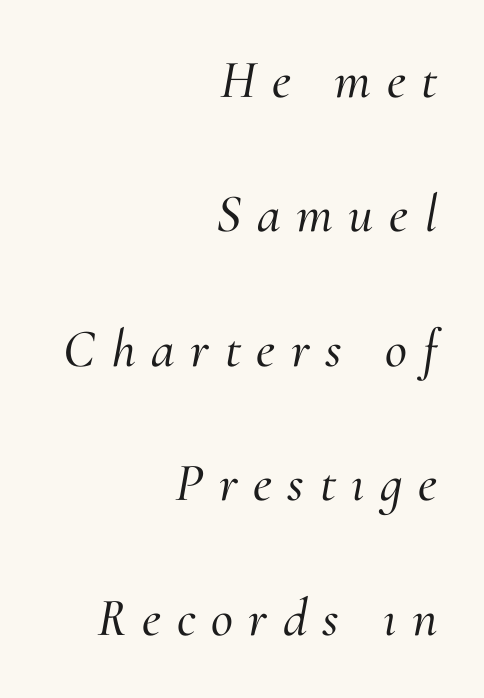
{"serif": "yes", "italic": "yes", "lean": "right", "slant_degrees": 10, "width": "normal", "stroke_contrast": "medium", "x_height": "small", "monospaced": "no", "underline": "no", "align": "right", "line_spacing": "loose", "line_spacing_ratio": 2.49, "letter_spacing": "wide", "letter_spacing_em": 0.29, "glyph_px": 54}
